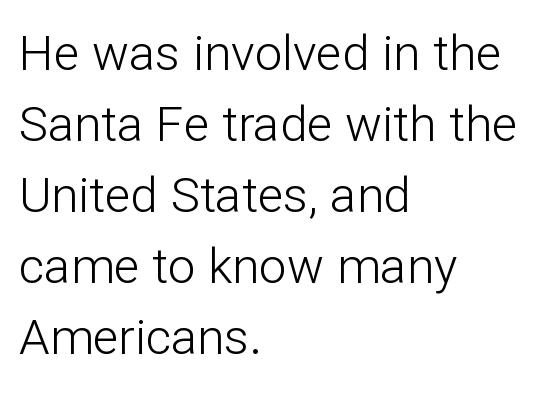
{"serif": "no", "italic": "no", "bold": "no", "weight": "light", "width": "normal", "stroke_contrast": "low", "x_height": "medium", "monospaced": "no", "underline": "no", "align": "left", "line_spacing": "normal", "line_spacing_ratio": 1.45, "letter_spacing": "normal", "letter_spacing_em": 0.0, "glyph_px": 49}
